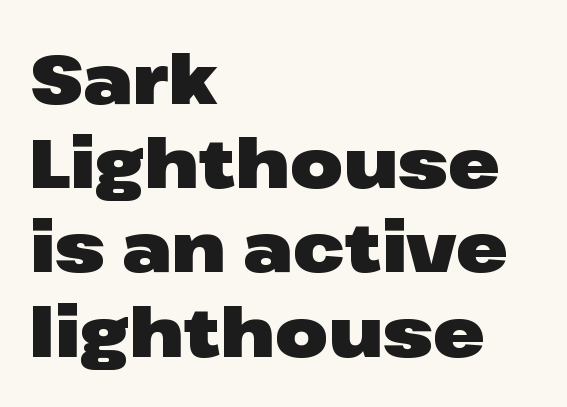
The string is rendered with underlining switched off. The letters stand upright; this is a roman face. Compared with a centered layout, this one pins lines to the left instead. The strokes are fattened all the way to bold. Caption: standard tracking, unaltered. A typesetter would call this proportional, since set widths differ per character.
